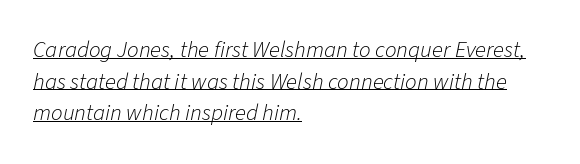
Q: Is the text bold? A: No.
Q: Is the text italic (slanted)? A: Yes, it leans right by about 11 degrees.
Q: Is the text underlined? A: Yes.
Q: How is the paragraph aligned? A: Left-aligned.
Q: Is the spacing between letters normal or unusually wide? A: Normal.
Q: Is the spacing between lines tight, normal or loose? A: Normal.
